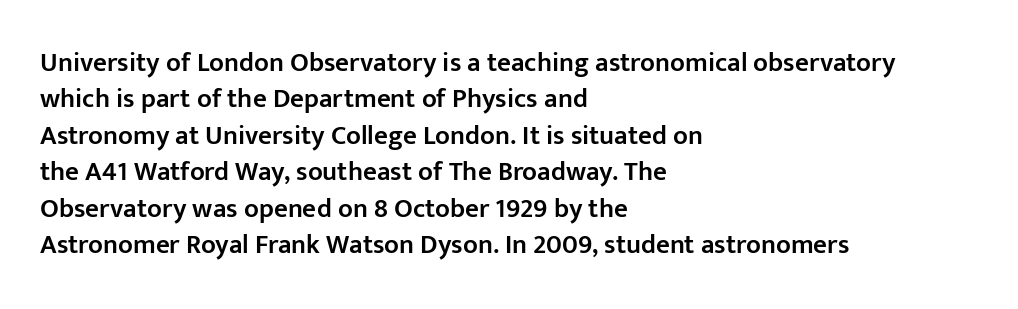
Q: Is the text bold? A: Semi-bold.
Q: Is the text italic (slanted)? A: No, it is upright.
Q: Is the text underlined? A: No.
Q: How is the paragraph aligned? A: Left-aligned.
Q: Is the spacing between letters normal or unusually wide? A: Normal.
Q: Is the spacing between lines tight, normal or loose? A: Normal.
